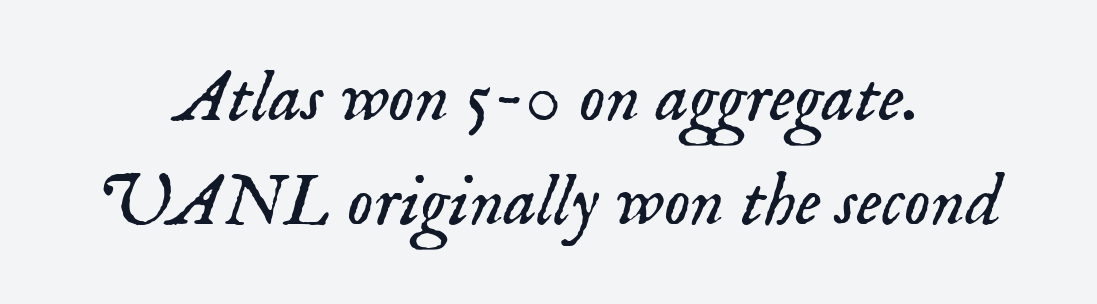
Compared with typical body copy, the letter spacing here is the same. Glance below the letters and you will spot only blank space. Summary of weight: not heavy and not bold. These lines are rendered in a variable-pitch font. Compared with ordinary roman type, these characters are visibly tilted. This block has exactly the height ordinary leading produces.
